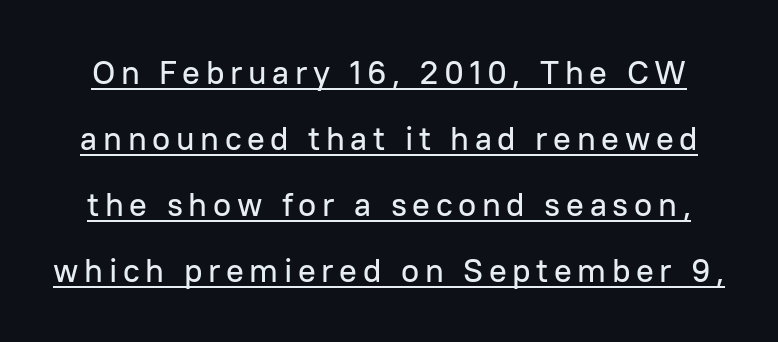
This sample has the flowing, uneven cadence of proportional lettering. Check where the strokes stop: nothing finishes them off — pure sans. The type sits square on the baseline with zero lean. Honestly, the rows look like they've been pulled way apart. The words here are underlined.
